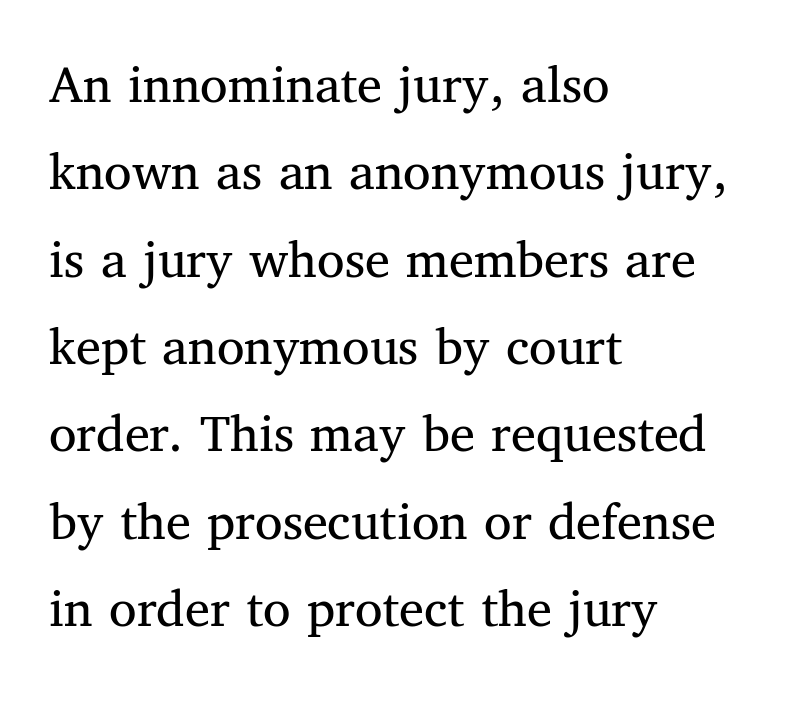
Q: Is the text bold? A: No.
Q: Is the text italic (slanted)? A: No, it is upright.
Q: Is the typeface a serif or a sans-serif typeface? A: Serif.
Q: Is the text underlined? A: No.
Q: How is the paragraph aligned? A: Left-aligned.
Q: Is the spacing between letters normal or unusually wide? A: Normal.
Q: Is the spacing between lines tight, normal or loose? A: Normal.
Q: Width (condensed, normal, or wide)? A: Normal.
Q: Stroke contrast? A: Medium.
Q: x-height? A: Medium.
Q: Monospaced? A: No.
